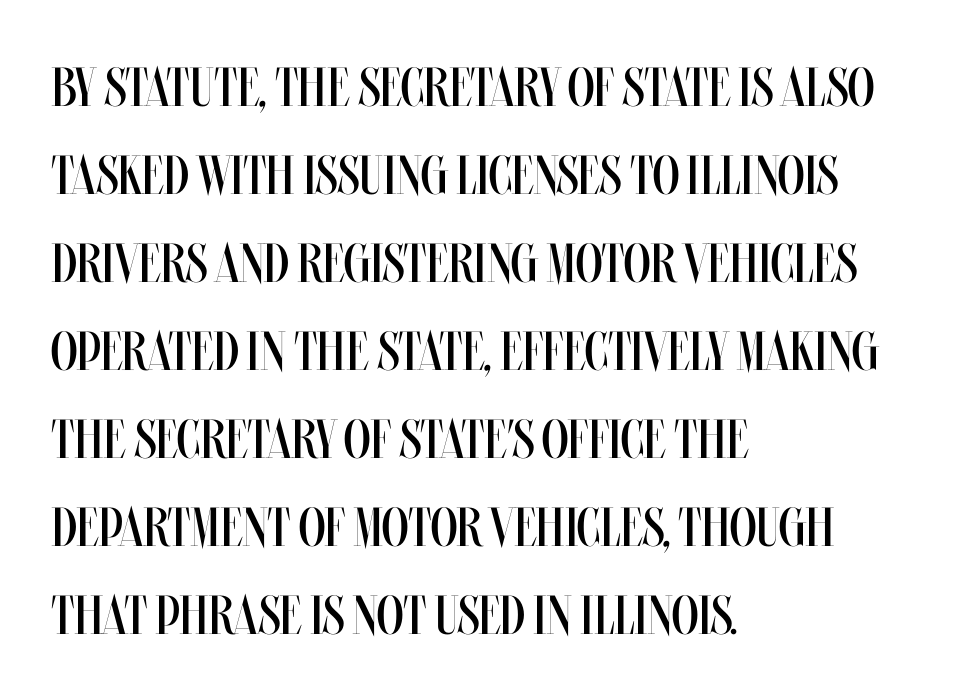
{"italic": "no", "bold": "no", "weight": "regular", "width": "condensed", "stroke_contrast": "medium", "x_height": "large", "monospaced": "no", "underline": "no", "align": "left", "line_spacing": "normal", "line_spacing_ratio": 1.6, "letter_spacing": "normal", "letter_spacing_em": 0.0, "glyph_px": 55}
